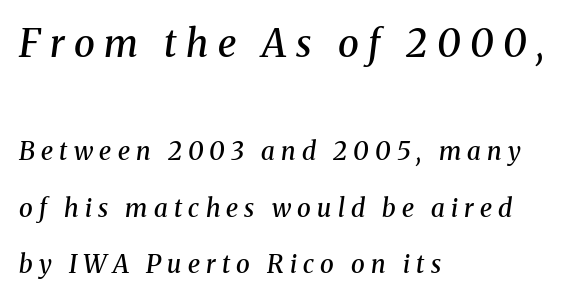
Q: Is the text bold? A: Semi-bold.
Q: Is the text italic (slanted)? A: Yes, it leans right by about 8 degrees.
Q: Is the typeface a serif or a sans-serif typeface? A: Serif.
Q: Is the text underlined? A: No.
Q: How is the paragraph aligned? A: Left-aligned.
Q: Is the spacing between letters normal or unusually wide? A: Unusually wide.
Q: Is the spacing between lines tight, normal or loose? A: Loose.
Q: Which block of text is set in a larger size, the first (top) or the second (bottom)? A: The first (top) one.
Q: Width (condensed, normal, or wide)? A: Normal.
Q: Stroke contrast? A: Medium.
Q: x-height? A: Medium.
Q: Monospaced? A: No.
